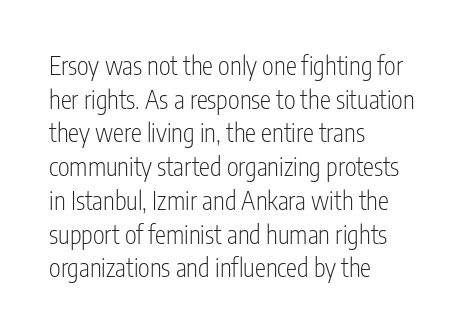
Q: Is the text bold? A: No.
Q: Is the text italic (slanted)? A: No, it is upright.
Q: Is the text underlined? A: No.
Q: How is the paragraph aligned? A: Left-aligned.
Q: Is the spacing between letters normal or unusually wide? A: Normal.
Q: Is the spacing between lines tight, normal or loose? A: Normal.
